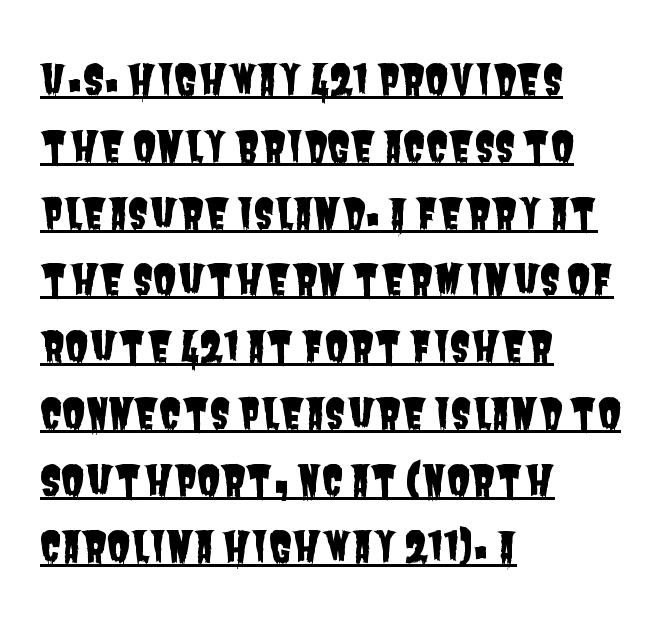
{"serif": "no", "width": "condensed", "stroke_contrast": "low", "x_height": "large", "monospaced": "no", "underline": "yes", "align": "left", "line_spacing": "normal", "line_spacing_ratio": 1.59, "letter_spacing": "normal", "letter_spacing_em": 0.0, "glyph_px": 42}
